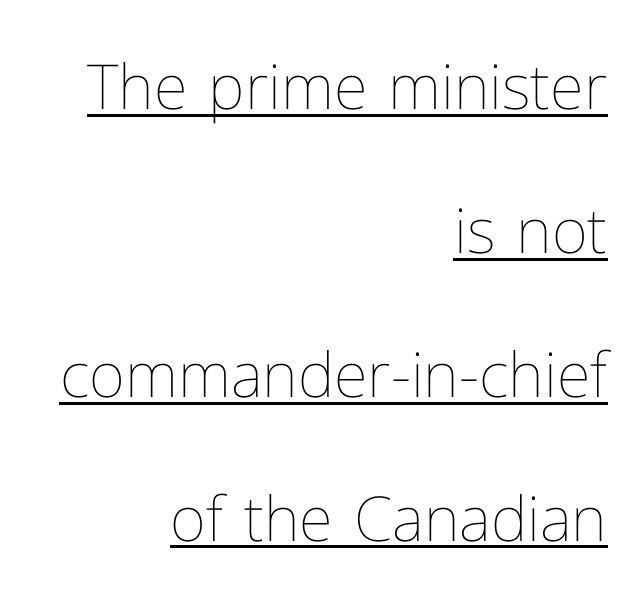
{"italic": "no", "bold": "no", "weight": "thin", "width": "normal", "stroke_contrast": "low", "x_height": "medium", "monospaced": "no", "underline": "yes", "align": "right", "line_spacing": "loose", "line_spacing_ratio": 2.32, "letter_spacing": "normal", "letter_spacing_em": 0.0, "glyph_px": 62}
